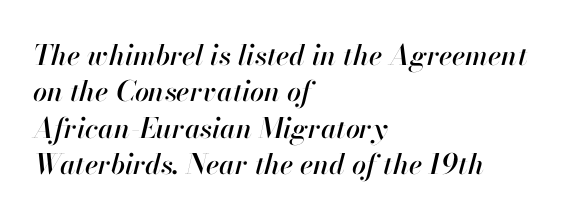
The image shows 28 px text type, italic (leaning right); set left-aligned, normal line spacing (1.3x), normal letter spacing, not underlined; high stroke contrast and a small x-height.
